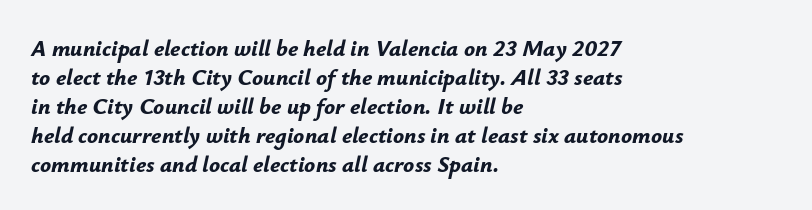
The passage shown is emphatically bold. The space directly below the letters is spotless. Spacing between characters is what you'd get straight out of the box. Successive baselines arrive at the customary interval. Alignment: flush left.
